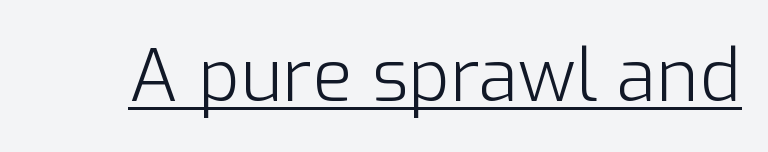
The image shows 73 px light sans-serif type, upright; set normal letter spacing, underlined; low stroke contrast and a medium x-height.
